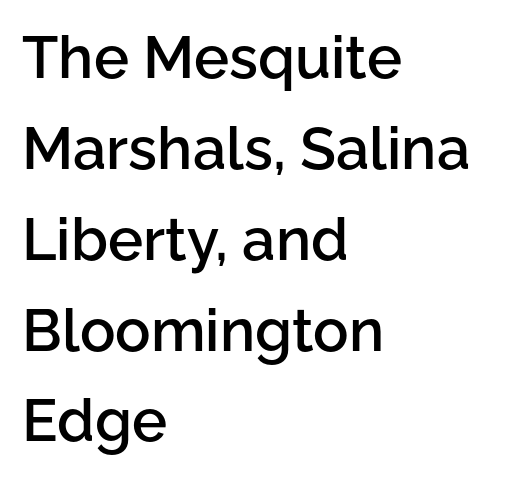
Characters remain perfectly vertical along every line. Type without underlining. Glyph-to-glyph distance matches everyday printed text. If you measured baseline to baseline, you'd find a middling distance. The face used here is a sans, in the tradition of grotesques and geometrics. The typesetting leans somewhat heavy: a semibold.
